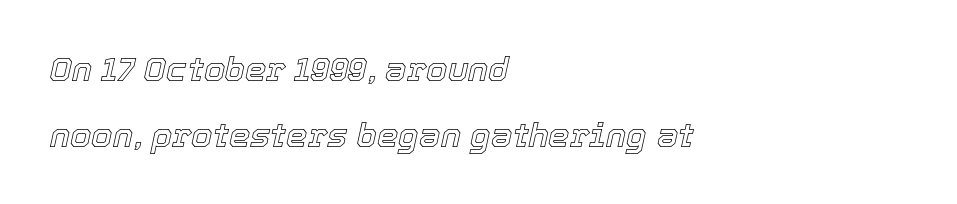
Q: Is the text italic (slanted)? A: Yes, it leans right by about 12 degrees.
Q: Is the text underlined? A: No.
Q: How is the paragraph aligned? A: Left-aligned.
Q: Is the spacing between letters normal or unusually wide? A: Normal.
Q: Is the spacing between lines tight, normal or loose? A: Loose.
Q: Width (condensed, normal, or wide)? A: Normal.
Q: x-height? A: Medium.
Q: Monospaced? A: No.
